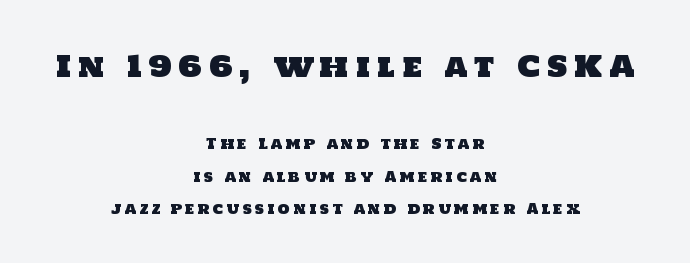
The image shows 29 px sans-serif type; set centered, loose line spacing (2.32x), unusually wide letter spacing (+0.23 em), not underlined; the first (top) block is 2.07x larger; low stroke contrast and a large x-height.
